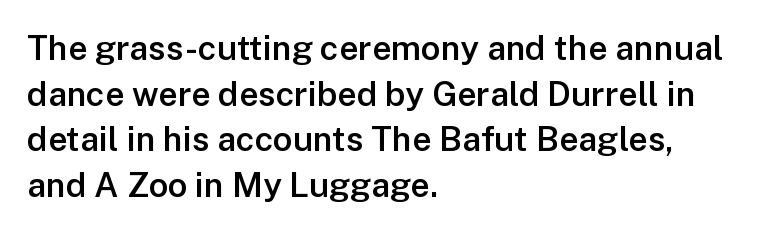
{"serif": "no", "italic": "no", "bold": "semi", "weight": "semibold", "width": "normal", "stroke_contrast": "low", "x_height": "medium", "monospaced": "no", "underline": "no", "align": "left", "line_spacing": "normal", "line_spacing_ratio": 1.34, "letter_spacing": "normal", "letter_spacing_em": 0.0, "glyph_px": 34}
